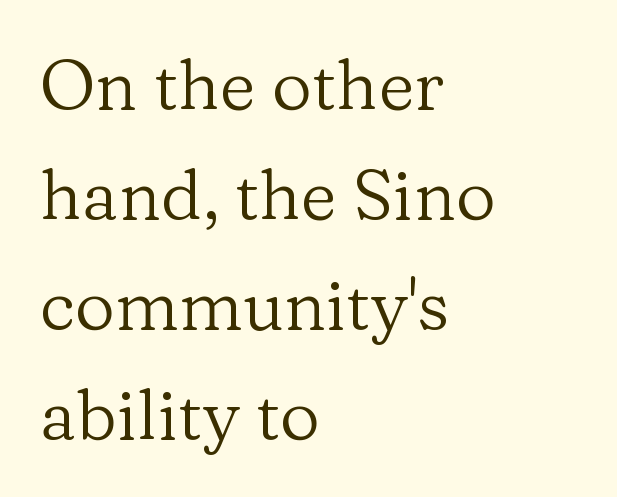
The strokes carry an ordinary text weight at most. The letters stand upright; this is a roman face. Short and long lines alike share a common starting point at left. Tracking value appears to be zero — textbook default spacing. The text was rendered using a seriffed face with decorative stroke endings.
